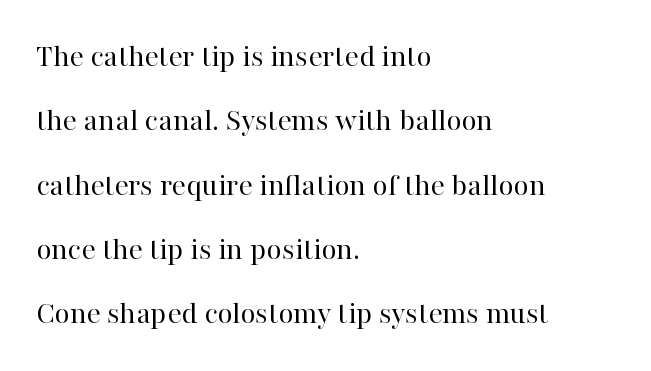
Q: Is the text bold? A: No.
Q: Is the text italic (slanted)? A: No, it is upright.
Q: Is the typeface a serif or a sans-serif typeface? A: Serif.
Q: Is the text underlined? A: No.
Q: How is the paragraph aligned? A: Left-aligned.
Q: Is the spacing between letters normal or unusually wide? A: Normal.
Q: Is the spacing between lines tight, normal or loose? A: Loose.
Q: Width (condensed, normal, or wide)? A: Normal.
Q: Stroke contrast? A: High.
Q: x-height? A: Medium.
Q: Monospaced? A: No.
